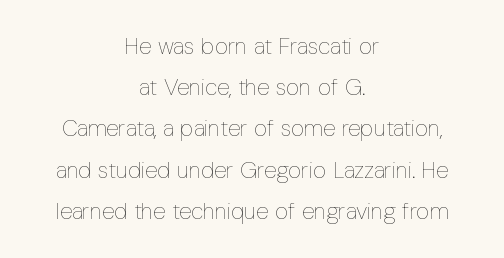
{"italic": "no", "bold": "no", "underline": "no", "align": "center", "line_spacing_ratio": 1.79, "letter_spacing": "normal", "letter_spacing_em": 0.0, "glyph_px": 23}
